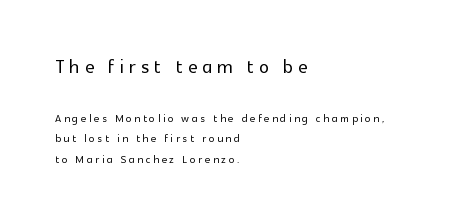
{"italic": "no", "underline": "no", "align": "left", "line_spacing": "normal", "line_spacing_ratio": 1.47, "letter_spacing": "wide", "letter_spacing_em": 0.2, "larger_block": "first", "size_ratio": 1.79, "glyph_px": 25}
